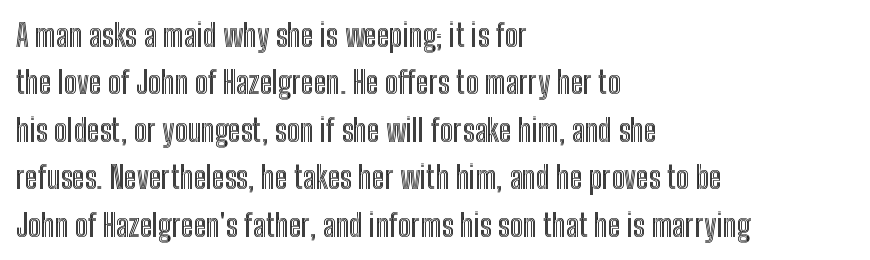
Q: Is the text italic (slanted)? A: No, it is upright.
Q: Is the text underlined? A: No.
Q: How is the paragraph aligned? A: Left-aligned.
Q: Is the spacing between letters normal or unusually wide? A: Normal.
Q: Is the spacing between lines tight, normal or loose? A: Normal.
Q: Width (condensed, normal, or wide)? A: Condensed.
Q: x-height? A: Medium.
Q: Monospaced? A: No.
